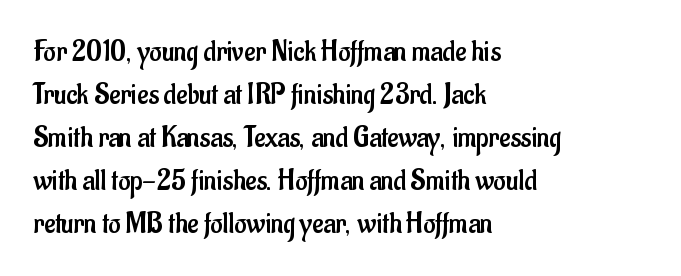
{"serif": "no", "italic": "no", "bold": "no", "weight": "regular", "width": "condensed", "stroke_contrast": "low", "x_height": "small", "monospaced": "no", "underline": "no", "align": "left", "line_spacing": "normal", "line_spacing_ratio": 1.43, "letter_spacing": "normal", "letter_spacing_em": 0.0, "glyph_px": 30}
